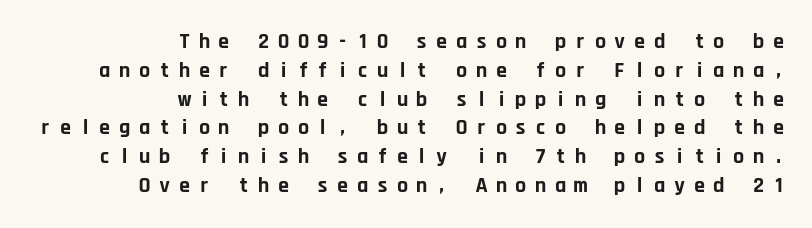
The image shows 22 px bold type, upright; set right-aligned, normal line spacing (1.31x), unusually wide letter spacing (+0.3 em), not underlined.
